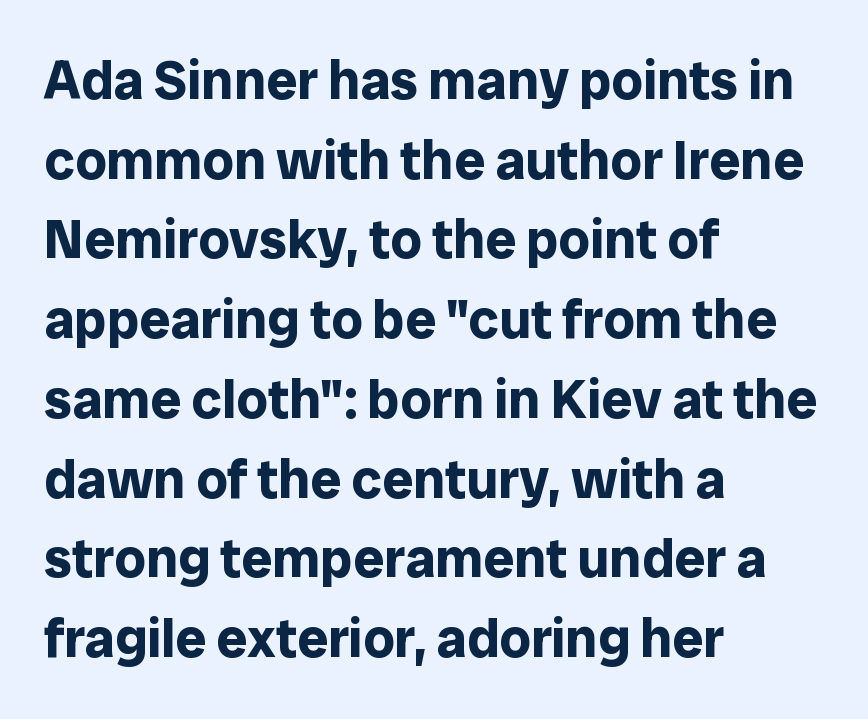
Q: Is the text bold? A: Yes.
Q: Is the text italic (slanted)? A: No, it is upright.
Q: Is the typeface a serif or a sans-serif typeface? A: Sans-serif.
Q: Is the text underlined? A: No.
Q: How is the paragraph aligned? A: Left-aligned.
Q: Is the spacing between letters normal or unusually wide? A: Normal.
Q: Is the spacing between lines tight, normal or loose? A: Normal.
Q: Width (condensed, normal, or wide)? A: Normal.
Q: Stroke contrast? A: Low.
Q: x-height? A: Medium.
Q: Monospaced? A: No.
